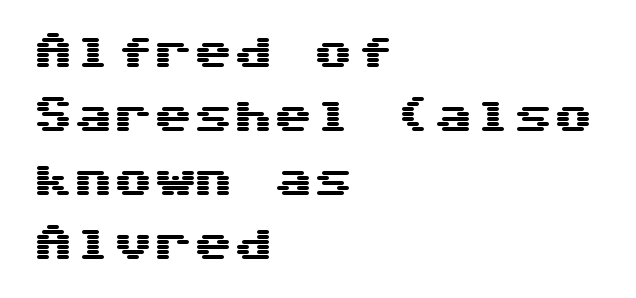
{"serif": "no", "italic": "no", "width": "wide", "stroke_contrast": "medium", "x_height": "medium", "monospaced": "yes", "underline": "no", "align": "left", "line_spacing": "normal", "line_spacing_ratio": 1.6, "letter_spacing": "normal", "letter_spacing_em": 0.0, "glyph_px": 40}
